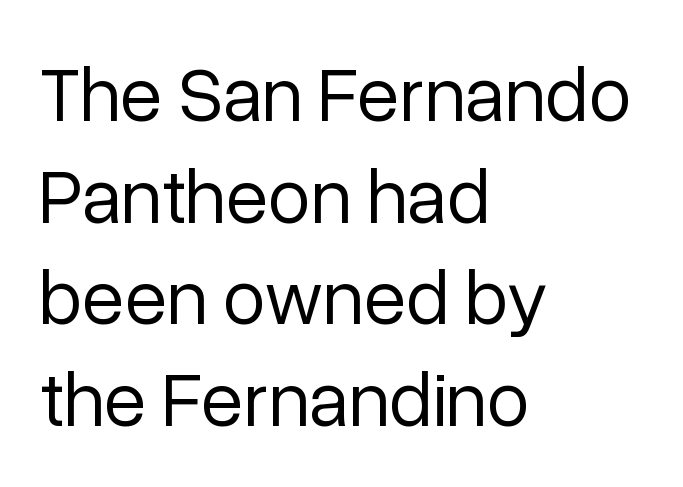
Looks like regular typesetting: each glyph gets only the width it needs. Does the leading feel generous? No, just average. The specimen omits any rule beneath the text block's lines. Notice how the stems are strictly vertical — no italics here. Is the letter spacing exaggerated? No — it looks like the ordinary default. Where is the straight margin? On the left.
